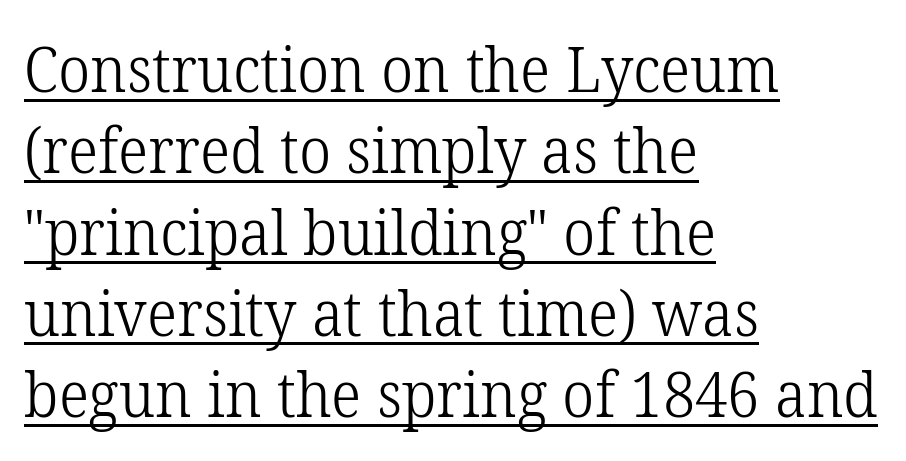
Q: Is the text bold? A: No.
Q: Is the text italic (slanted)? A: No, it is upright.
Q: Is the typeface a serif or a sans-serif typeface? A: Serif.
Q: Is the text underlined? A: Yes.
Q: How is the paragraph aligned? A: Left-aligned.
Q: Is the spacing between letters normal or unusually wide? A: Normal.
Q: Is the spacing between lines tight, normal or loose? A: Normal.
Q: Width (condensed, normal, or wide)? A: Normal.
Q: Stroke contrast? A: Low.
Q: x-height? A: Medium.
Q: Monospaced? A: No.
